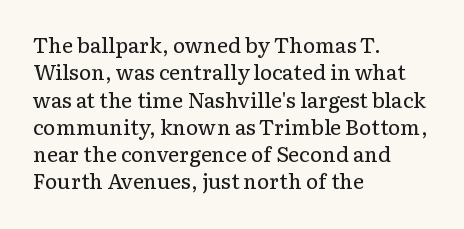
Reading down the block, your eye returns to a fixed left position each line. The weight tops out at a normal text grade. Interline gaps are of average width in this sample. The letters sit at their default tracking, neither squeezed nor spread.
